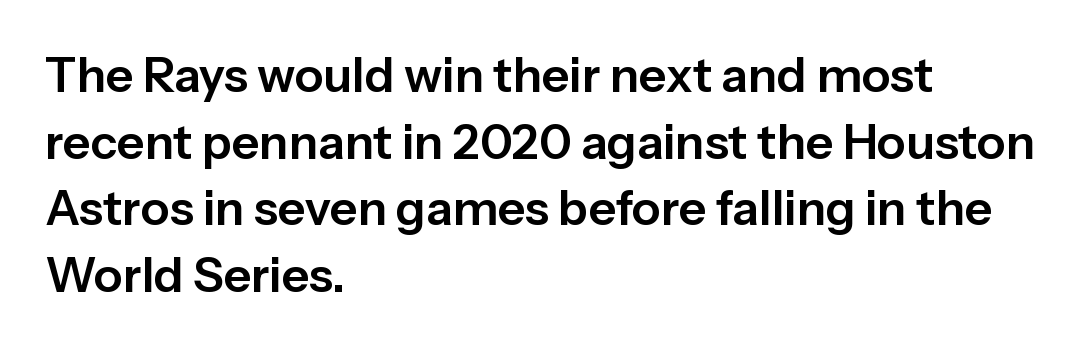
Q: Is the text italic (slanted)? A: No, it is upright.
Q: Is the typeface a serif or a sans-serif typeface? A: Sans-serif.
Q: Is the text underlined? A: No.
Q: How is the paragraph aligned? A: Left-aligned.
Q: Is the spacing between letters normal or unusually wide? A: Normal.
Q: Is the spacing between lines tight, normal or loose? A: Normal.
Q: Width (condensed, normal, or wide)? A: Normal.
Q: Stroke contrast? A: Low.
Q: x-height? A: Medium.
Q: Monospaced? A: No.
